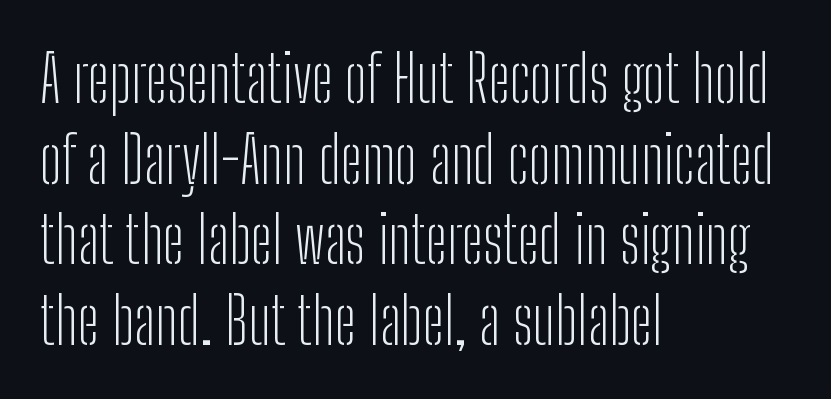
Q: Is the text bold? A: No.
Q: Is the text italic (slanted)? A: No, it is upright.
Q: Is the typeface a serif or a sans-serif typeface? A: Sans-serif.
Q: Is the text underlined? A: No.
Q: How is the paragraph aligned? A: Left-aligned.
Q: Is the spacing between letters normal or unusually wide? A: Normal.
Q: Is the spacing between lines tight, normal or loose? A: Normal.
Q: Width (condensed, normal, or wide)? A: Condensed.
Q: Stroke contrast? A: Low.
Q: x-height? A: Medium.
Q: Monospaced? A: No.
